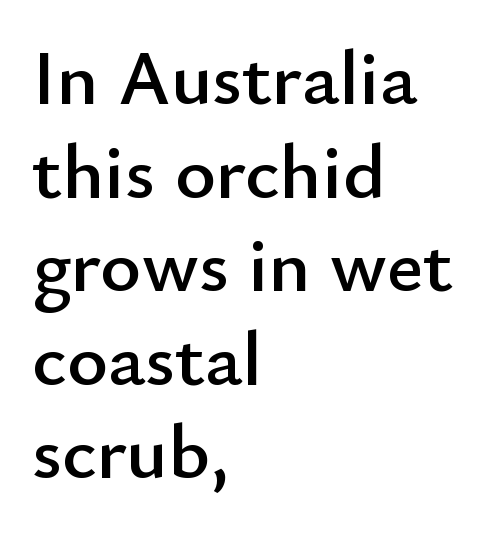
Q: Is the text italic (slanted)? A: No, it is upright.
Q: Is the typeface a serif or a sans-serif typeface? A: Sans-serif.
Q: Is the text underlined? A: No.
Q: How is the paragraph aligned? A: Left-aligned.
Q: Is the spacing between letters normal or unusually wide? A: Normal.
Q: Width (condensed, normal, or wide)? A: Normal.
Q: Stroke contrast? A: Low.
Q: x-height? A: Small.
Q: Monospaced? A: No.
